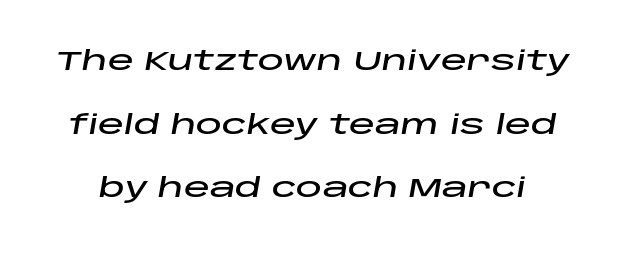
Descenders are the only things crossing below the line. There's an unmistakable incline to the writing here. Default kerning and tracking; the words read as compact shapes. You could fit nearly another row in the gap between these rows.
